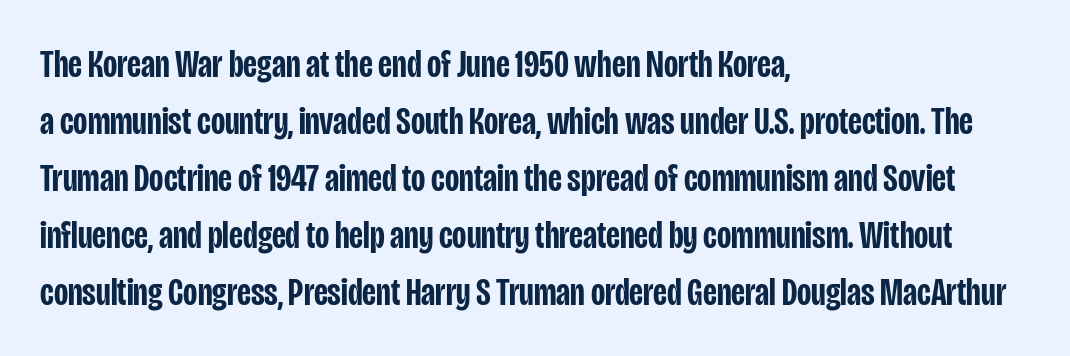
The image shows 39 px semibold, condensed sans-serif type, upright; set left-aligned, normal line spacing (1.46x), normal letter spacing, not underlined; low stroke contrast and a large x-height.
